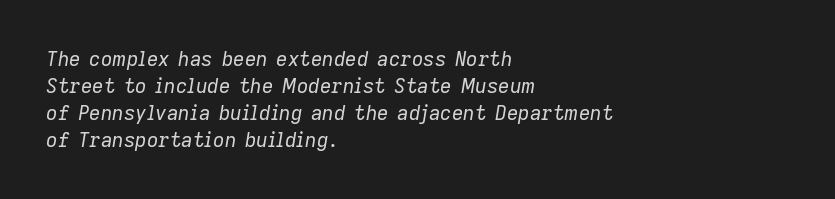
{"italic": "yes", "lean": "right", "slant_degrees": 9, "bold": "no", "underline": "no", "align": "left", "line_spacing": "normal", "line_spacing_ratio": 1.35, "letter_spacing": "normal", "letter_spacing_em": 0.0, "glyph_px": 20}
